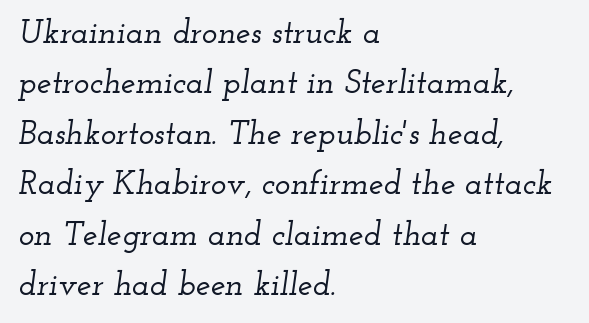
{"serif": "yes", "italic": "yes", "lean": "right", "slant_degrees": 12, "width": "wide", "stroke_contrast": "low", "x_height": "small", "monospaced": "no", "underline": "no", "align": "left", "line_spacing": "normal", "line_spacing_ratio": 1.53, "letter_spacing": "normal", "letter_spacing_em": 0.0, "glyph_px": 33}
